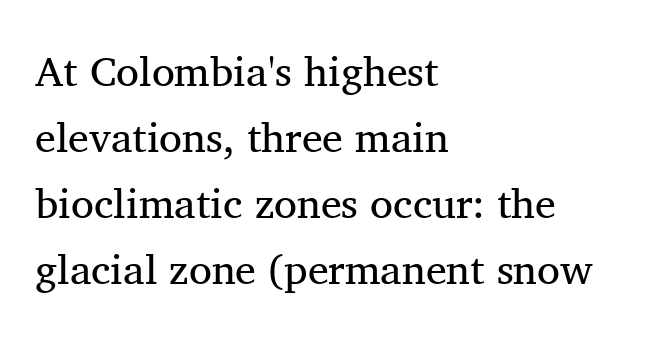
The image shows 42 px regular-weight serif type, upright; set left-aligned, normal line spacing (1.57x), normal letter spacing, not underlined; medium stroke contrast and a medium x-height.
